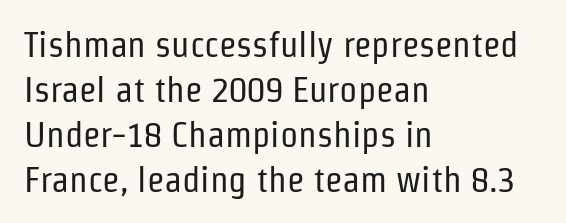
The image shows 36 px regular-weight, condensed sans-serif type, upright; set left-aligned, normal line spacing (1.25x), normal letter spacing, not underlined; low stroke contrast and a medium x-height.
